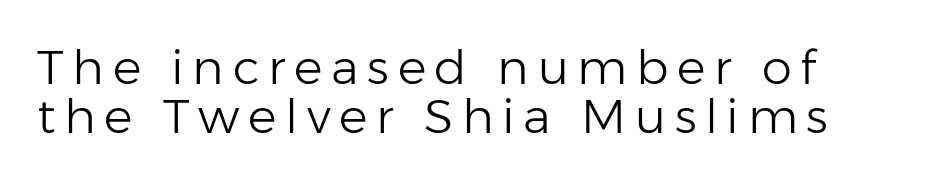
Q: Is the text bold? A: No.
Q: Is the text italic (slanted)? A: No, it is upright.
Q: Is the typeface a serif or a sans-serif typeface? A: Sans-serif.
Q: Is the text underlined? A: No.
Q: How is the paragraph aligned? A: Left-aligned.
Q: Is the spacing between lines tight, normal or loose? A: Tight.
Q: Width (condensed, normal, or wide)? A: Normal.
Q: Stroke contrast? A: Low.
Q: x-height? A: Medium.
Q: Monospaced? A: No.
